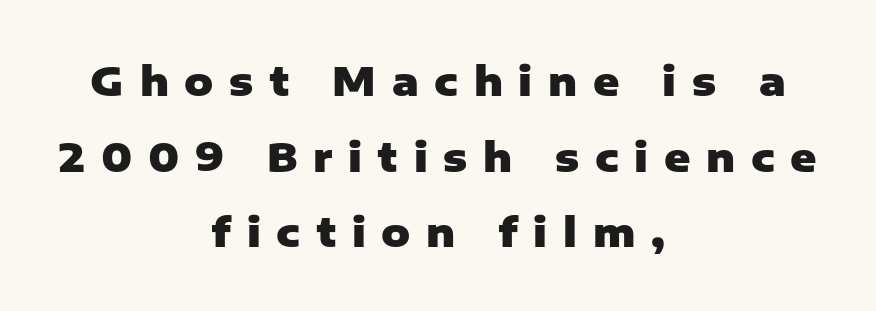
{"serif": "no", "italic": "no", "bold": "yes", "weight": "heavy", "width": "normal", "stroke_contrast": "low", "x_height": "medium", "monospaced": "no", "underline": "no", "align": "center", "line_spacing_ratio": 1.89, "letter_spacing": "wide", "letter_spacing_em": 0.39, "glyph_px": 40}
